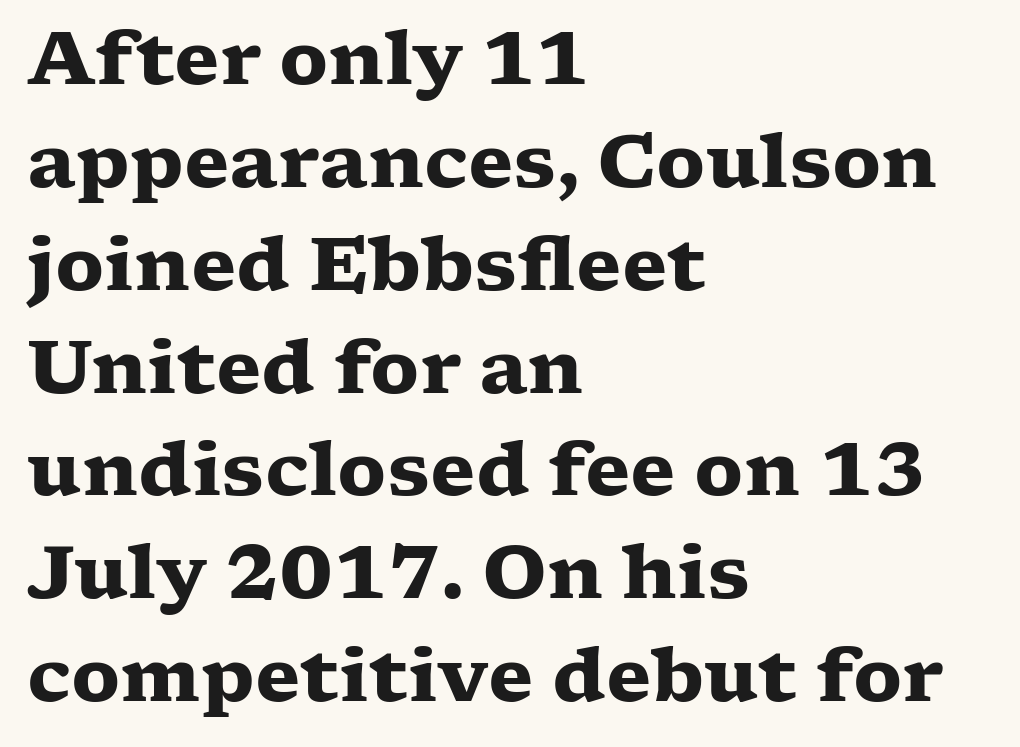
Q: Is the text bold? A: Yes.
Q: Is the text italic (slanted)? A: No, it is upright.
Q: Is the typeface a serif or a sans-serif typeface? A: Serif.
Q: Is the text underlined? A: No.
Q: How is the paragraph aligned? A: Left-aligned.
Q: Is the spacing between letters normal or unusually wide? A: Normal.
Q: Is the spacing between lines tight, normal or loose? A: Normal.
Q: Width (condensed, normal, or wide)? A: Wide.
Q: Stroke contrast? A: Low.
Q: x-height? A: Medium.
Q: Monospaced? A: No.
